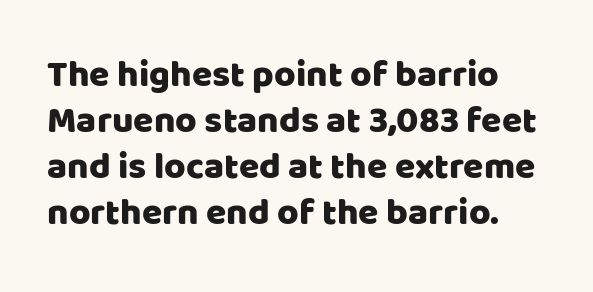
{"serif": "no", "italic": "no", "width": "normal", "stroke_contrast": "low", "x_height": "large", "monospaced": "no", "underline": "no", "line_spacing_ratio": 1.24, "letter_spacing": "normal", "letter_spacing_em": 0.0, "glyph_px": 37}
